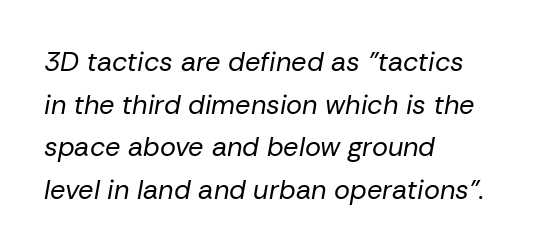
{"italic": "yes", "lean": "right", "slant_degrees": 10, "bold": "no", "underline": "no", "align": "left", "line_spacing": "normal", "line_spacing_ratio": 1.58, "letter_spacing": "normal", "letter_spacing_em": 0.0, "glyph_px": 27}
